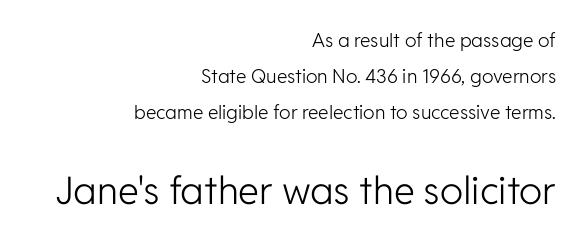
Nope, not italic — everything's standing straight. Is the stroke heavy? The answer is a plain regular-or-lighter. Visually, the bottom section dominates because its glyphs are scaled up. Is this a fixed-width face? No — the glyphs have proportional, varying widths. The type family on display is of the sans-serif kind.
